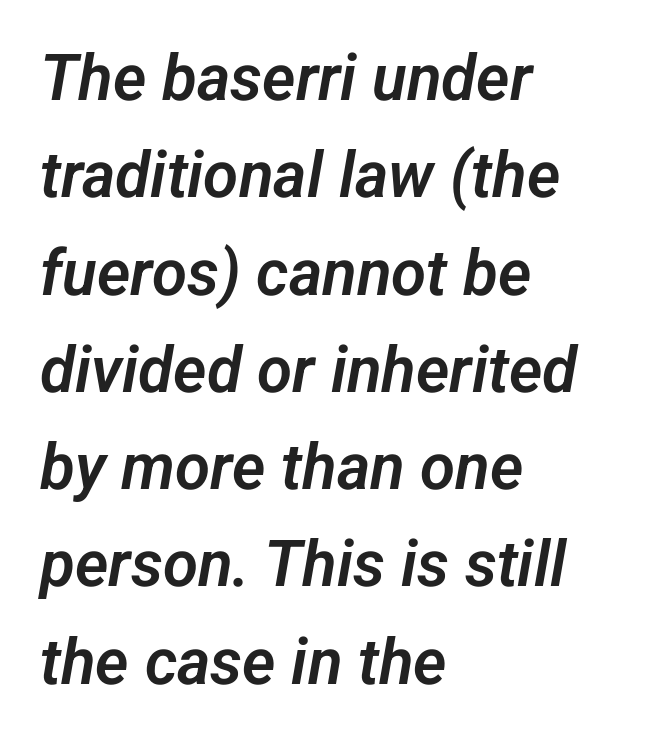
{"serif": "no", "width": "normal", "stroke_contrast": "low", "x_height": "medium", "monospaced": "no", "underline": "no", "align": "left", "line_spacing": "normal", "line_spacing_ratio": 1.52, "letter_spacing": "normal", "letter_spacing_em": 0.0, "glyph_px": 64}
